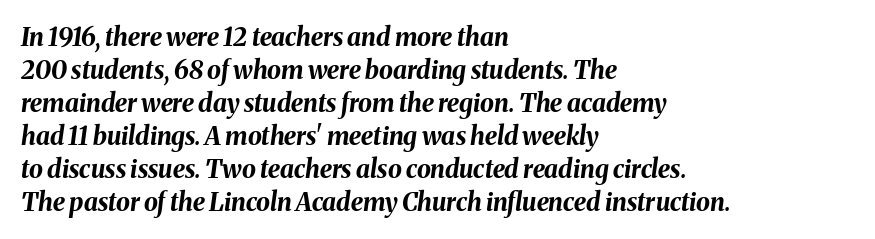
The image shows 25 px bold type, italic (leaning right); set left-aligned, normal line spacing (1.32x), normal letter spacing, not underlined.
